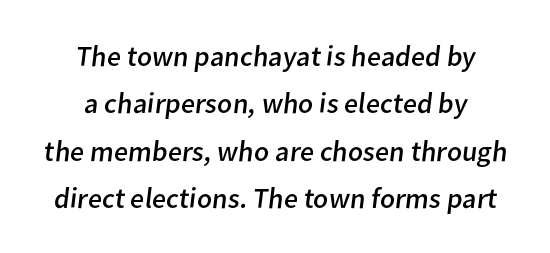
The face used here is rendered with its standard letterfit. This sample is center-justified, so both line endings float freely. Character widths vary here, with narrow letters taking less room than wide ones. The text was rendered using a sans face with plain stroke endings.
